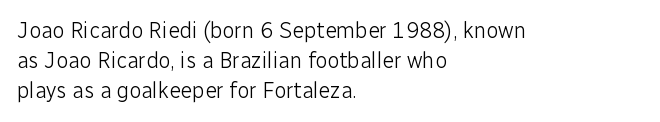
Q: Is the text bold? A: No.
Q: Is the text italic (slanted)? A: No, it is upright.
Q: Is the text underlined? A: No.
Q: How is the paragraph aligned? A: Left-aligned.
Q: Is the spacing between letters normal or unusually wide? A: Normal.
Q: Is the spacing between lines tight, normal or loose? A: Normal.
